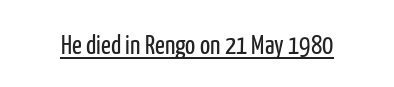
Vertical stems look standard width or narrower in stroke. This sample carries an underscore along the baseline area. Notice how the stems are strictly vertical — no italics here. Spacing between characters is what you'd get straight out of the box.
